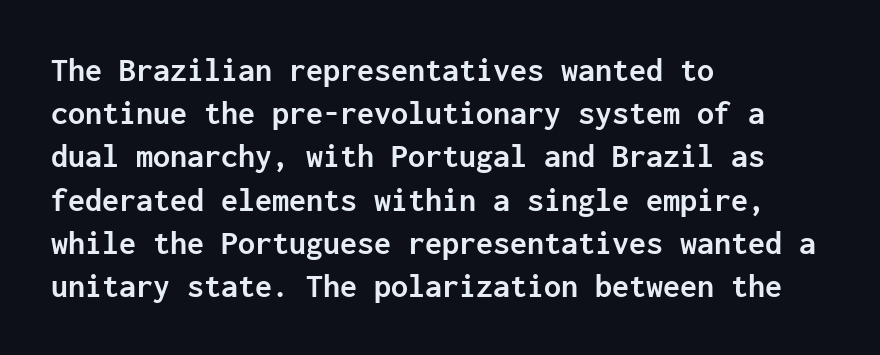
The image shows 34 px semibold sans-serif type, upright, monospaced; set left-aligned, normal line spacing (1.27x), normal letter spacing, not underlined; low stroke contrast and a medium x-height.
